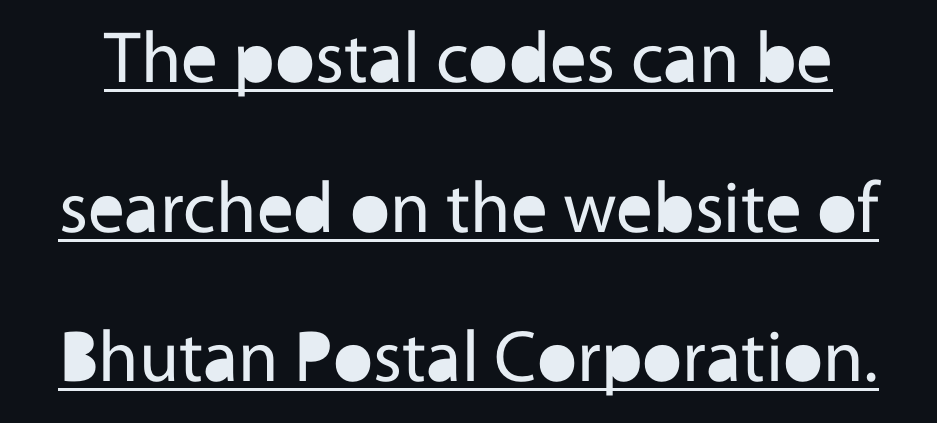
{"serif": "no", "italic": "no", "bold": "no", "weight": "regular", "width": "normal", "x_height": "medium", "monospaced": "no", "underline": "yes", "line_spacing": "loose", "line_spacing_ratio": 2.05, "letter_spacing": "normal", "letter_spacing_em": 0.0, "glyph_px": 73}
